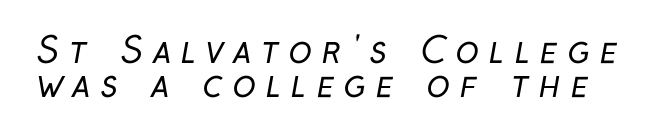
Q: Is the text bold? A: No.
Q: Is the typeface a serif or a sans-serif typeface? A: Sans-serif.
Q: Is the text underlined? A: No.
Q: Is the spacing between letters normal or unusually wide? A: Unusually wide.
Q: Is the spacing between lines tight, normal or loose? A: Tight.
Q: Width (condensed, normal, or wide)? A: Condensed.
Q: Stroke contrast? A: Low.
Q: x-height? A: Medium.
Q: Monospaced? A: No.
